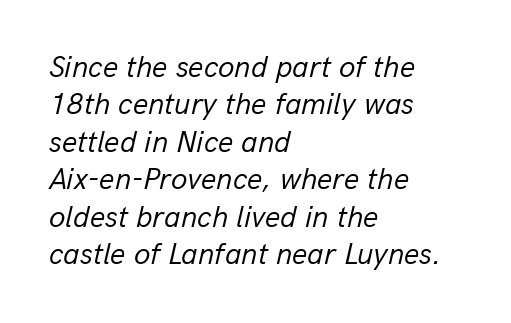
Q: Is the text bold? A: No.
Q: Is the text italic (slanted)? A: Yes, it leans right by about 13 degrees.
Q: Is the text underlined? A: No.
Q: How is the paragraph aligned? A: Left-aligned.
Q: Is the spacing between letters normal or unusually wide? A: Normal.
Q: Is the spacing between lines tight, normal or loose? A: Normal.
Q: Width (condensed, normal, or wide)? A: Normal.
Q: Stroke contrast? A: Low.
Q: x-height? A: Medium.
Q: Monospaced? A: No.
